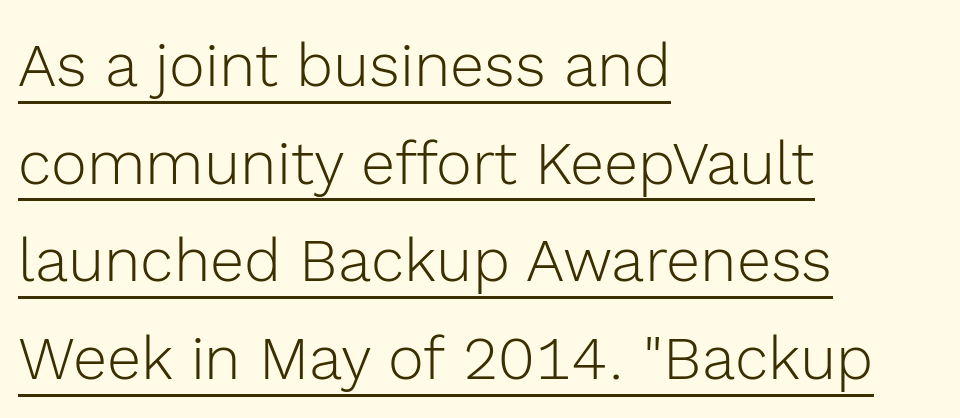
{"serif": "no", "italic": "no", "bold": "no", "weight": "light", "width": "normal", "x_height": "medium", "monospaced": "no", "underline": "yes", "align": "left", "line_spacing": "normal", "line_spacing_ratio": 1.6, "letter_spacing": "normal", "letter_spacing_em": 0.0, "glyph_px": 61}
